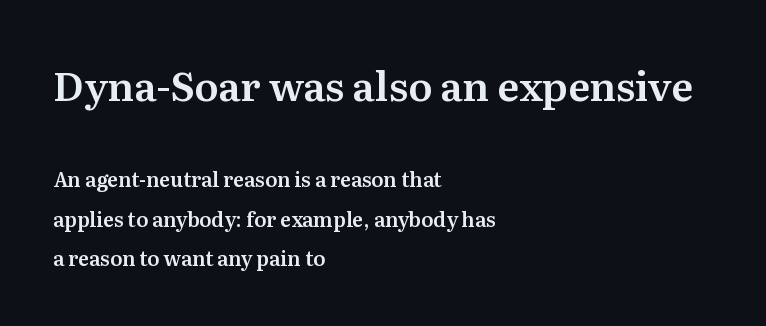
{"serif": "yes", "italic": "no", "width": "normal", "stroke_contrast": "medium", "x_height": "medium", "monospaced": "no", "underline": "no", "align": "left", "line_spacing": "loose", "line_spacing_ratio": 1.96, "letter_spacing": "normal", "letter_spacing_em": 0.0, "larger_block": "first", "size_ratio": 2.0, "glyph_px": 40}
